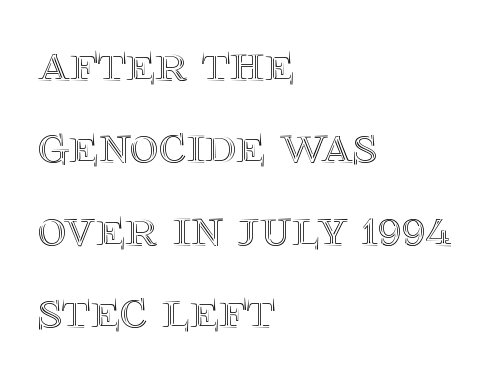
The image shows 55 px text type, upright; set left-aligned, normal line spacing (1.5x), normal letter spacing, not underlined; a large x-height.
